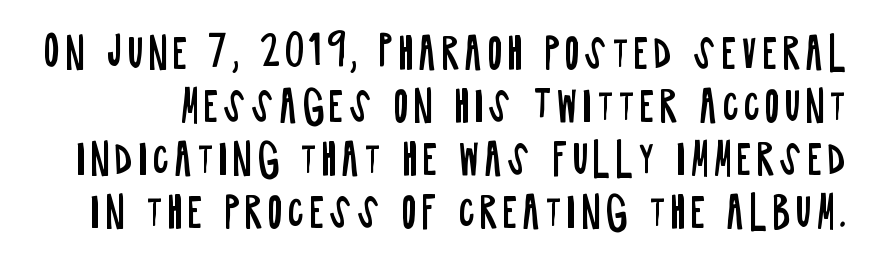
The image shows 41 px regular-weight, condensed sans-serif type, upright; set normal line spacing (1.29x), not underlined; low stroke contrast and a large x-height.
